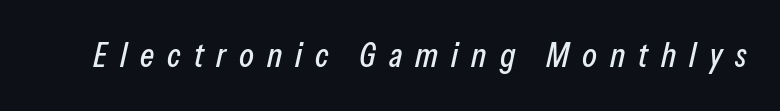
{"italic": "yes", "lean": "right", "slant_degrees": 13, "width": "condensed", "stroke_contrast": "low", "x_height": "medium", "monospaced": "no", "underline": "no", "letter_spacing": "wide", "letter_spacing_em": 0.38, "glyph_px": 34}
